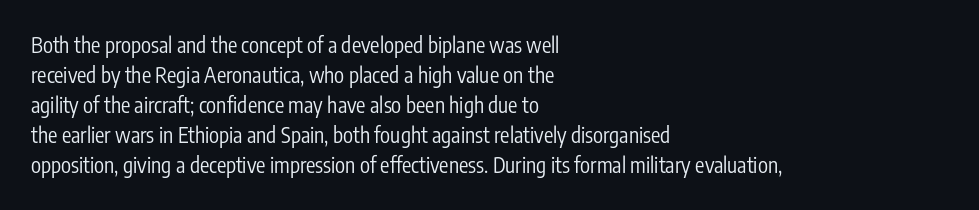
{"italic": "no", "bold": "no", "underline": "no", "align": "left", "line_spacing": "normal", "line_spacing_ratio": 1.43, "letter_spacing": "normal", "letter_spacing_em": 0.0, "glyph_px": 21}
